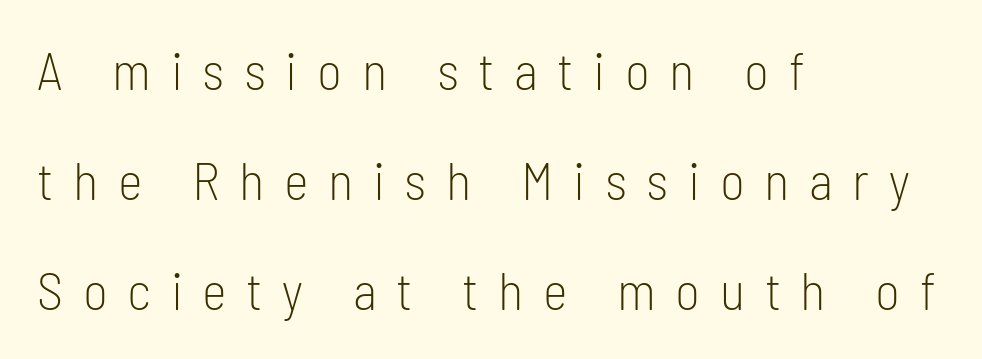
Q: Is the text bold? A: No.
Q: Is the text italic (slanted)? A: No, it is upright.
Q: Is the typeface a serif or a sans-serif typeface? A: Sans-serif.
Q: Is the text underlined? A: No.
Q: How is the paragraph aligned? A: Left-aligned.
Q: Is the spacing between letters normal or unusually wide? A: Unusually wide.
Q: Is the spacing between lines tight, normal or loose? A: Loose.
Q: Width (condensed, normal, or wide)? A: Condensed.
Q: Stroke contrast? A: Low.
Q: x-height? A: Medium.
Q: Monospaced? A: No.
